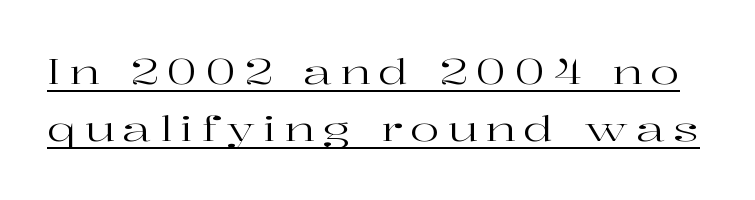
Summary of weight: not heavy and not bold. How are the letters spaced? Widely, with obvious added tracking. The designer left line spacing at the default. The type sits square on the baseline with zero lean. Students, observe the line beneath the letters — that is underlining.
